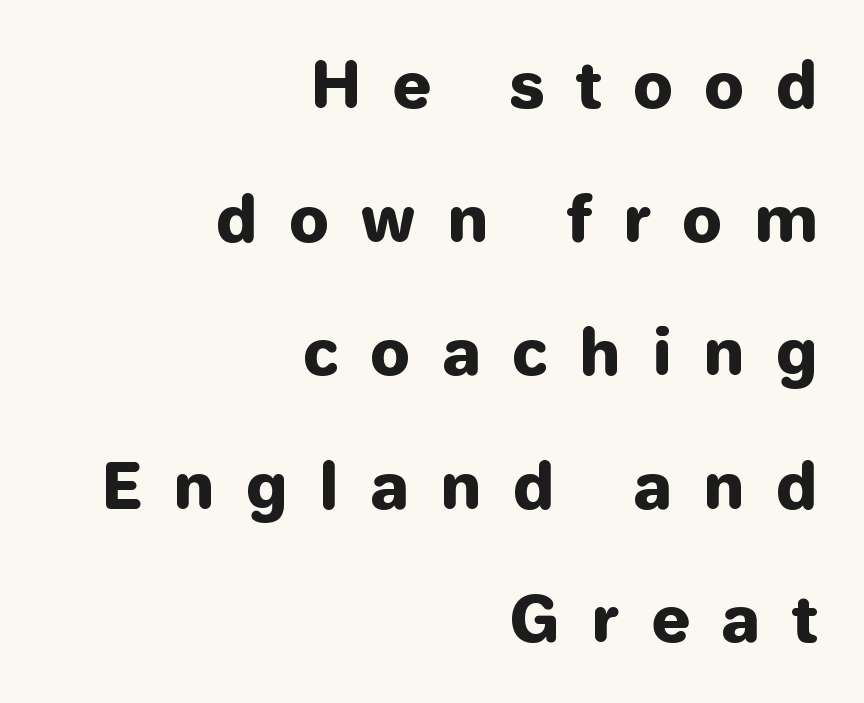
{"serif": "no", "italic": "no", "bold": "yes", "weight": "heavy", "width": "normal", "stroke_contrast": "low", "x_height": "medium", "monospaced": "no", "underline": "no", "align": "right", "line_spacing": "loose", "line_spacing_ratio": 2.12, "letter_spacing": "wide", "letter_spacing_em": 0.49, "glyph_px": 63}
